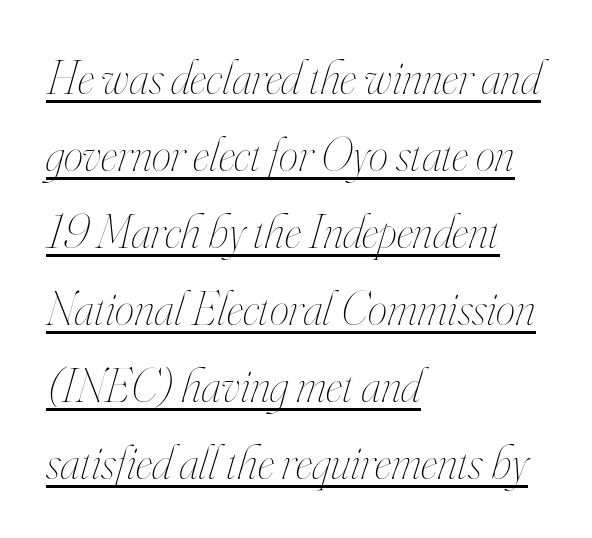
{"italic": "yes", "lean": "right", "slant_degrees": 16, "bold": "no", "weight": "thin", "width": "condensed", "stroke_contrast": "high", "x_height": "small", "monospaced": "no", "underline": "yes", "align": "left", "line_spacing": "normal", "line_spacing_ratio": 1.57, "letter_spacing": "normal", "letter_spacing_em": 0.0, "glyph_px": 49}
